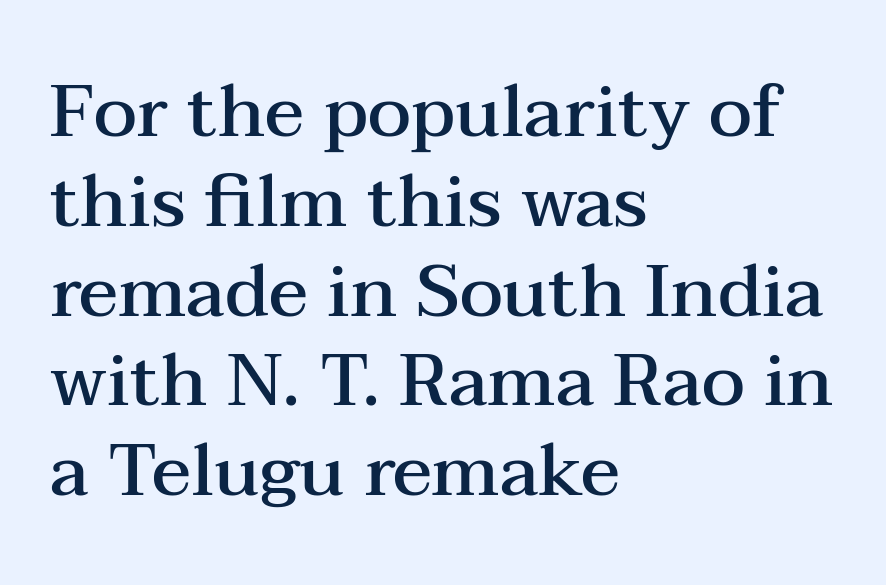
{"serif": "yes", "italic": "no", "bold": "semi", "weight": "semibold", "width": "wide", "stroke_contrast": "medium", "x_height": "medium", "monospaced": "no", "underline": "no", "align": "left", "line_spacing_ratio": 1.23, "letter_spacing": "normal", "letter_spacing_em": 0.0, "glyph_px": 73}
